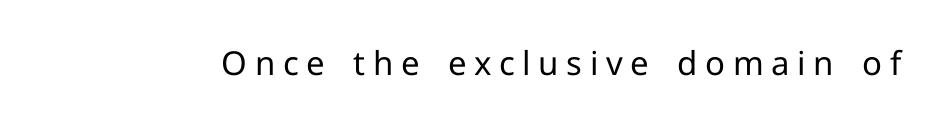
The image shows 33 px regular-weight sans-serif type, upright; set unusually wide letter spacing (+0.23 em), not underlined; low stroke contrast and a medium x-height.
